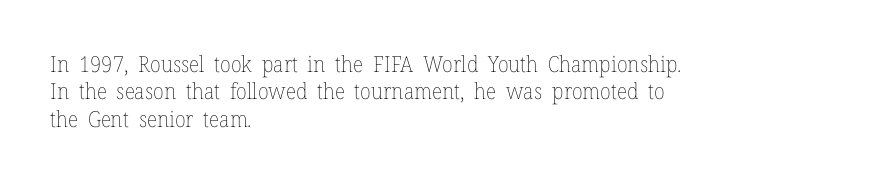
Rendered with straight, roman letterforms. Weight: not bold — regular or lighter. Words appear dense and cohesive because spacing is normal. Horizontal alignment here is leftward, the default for most running prose. A clean baseline with only descenders dipping below it.
